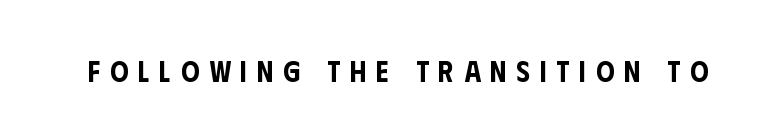
Q: Is the text italic (slanted)? A: No, it is upright.
Q: Is the typeface a serif or a sans-serif typeface? A: Sans-serif.
Q: Is the text underlined? A: No.
Q: Is the spacing between letters normal or unusually wide? A: Unusually wide.
Q: Width (condensed, normal, or wide)? A: Condensed.
Q: Stroke contrast? A: Low.
Q: x-height? A: Large.
Q: Monospaced? A: No.
